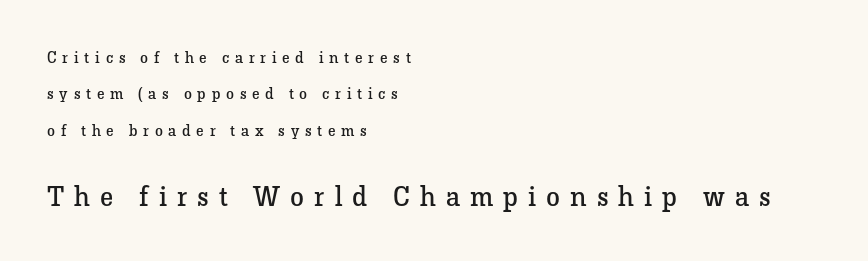
Q: Is the text bold? A: No.
Q: Is the text italic (slanted)? A: No, it is upright.
Q: Is the typeface a serif or a sans-serif typeface? A: Serif.
Q: Is the text underlined? A: No.
Q: How is the paragraph aligned? A: Left-aligned.
Q: Is the spacing between letters normal or unusually wide? A: Unusually wide.
Q: Is the spacing between lines tight, normal or loose? A: Loose.
Q: Which block of text is set in a larger size, the first (top) or the second (bottom)? A: The second (bottom) one.
Q: Width (condensed, normal, or wide)? A: Normal.
Q: Stroke contrast? A: Low.
Q: x-height? A: Medium.
Q: Monospaced? A: No.
